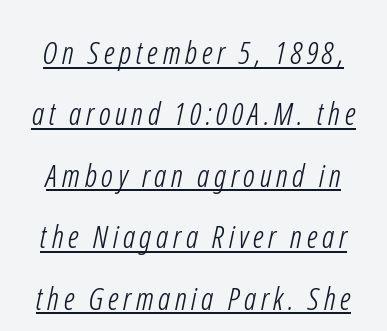
The image shows 31 px light, condensed sans-serif type; set loose line spacing (1.98x), underlined; low stroke contrast and a medium x-height.
